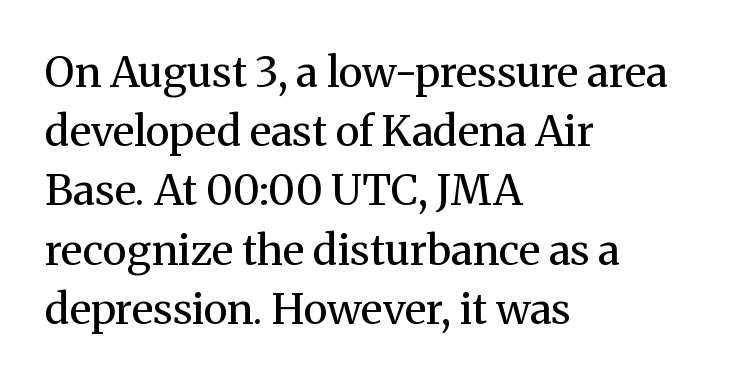
Note: serifs present on the glyphs. If you measured baseline to baseline, you'd find a middling distance. Does the lettering tilt? It doesn't — this is upright. Varying glyph widths throughout — classic text-font behaviour. Typeset ragged right — the left edge is the straight one.
